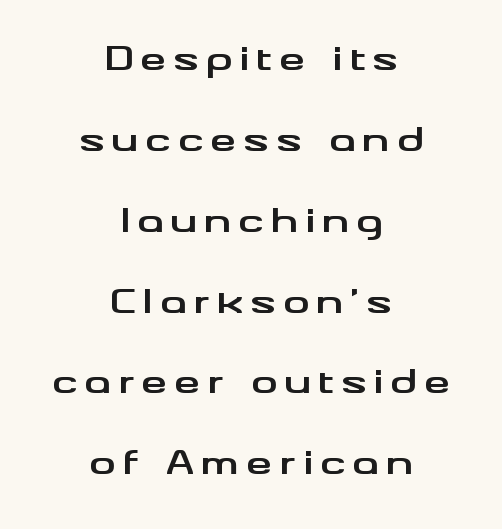
Q: Is the text bold? A: Yes.
Q: Is the text italic (slanted)? A: No, it is upright.
Q: Is the typeface a serif or a sans-serif typeface? A: Sans-serif.
Q: Is the text underlined? A: No.
Q: How is the paragraph aligned? A: Centered.
Q: Is the spacing between letters normal or unusually wide? A: Unusually wide.
Q: Is the spacing between lines tight, normal or loose? A: Loose.
Q: Width (condensed, normal, or wide)? A: Wide.
Q: Stroke contrast? A: Medium.
Q: x-height? A: Small.
Q: Monospaced? A: No.
